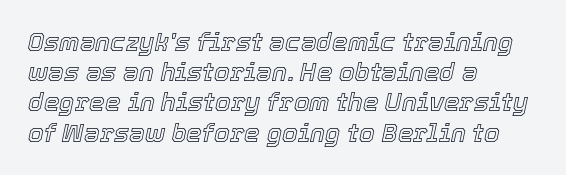
The image shows 25 px text type, italic (leaning right); set left-aligned, line spacing 1.21x, normal letter spacing, not underlined.
